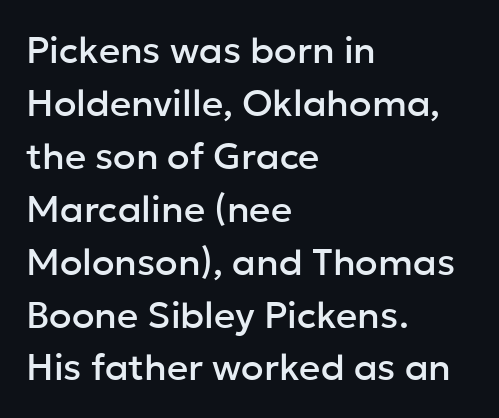
{"serif": "no", "italic": "no", "width": "normal", "stroke_contrast": "low", "x_height": "medium", "monospaced": "no", "underline": "no", "align": "left", "line_spacing": "normal", "line_spacing_ratio": 1.43, "letter_spacing": "normal", "letter_spacing_em": 0.0, "glyph_px": 37}
